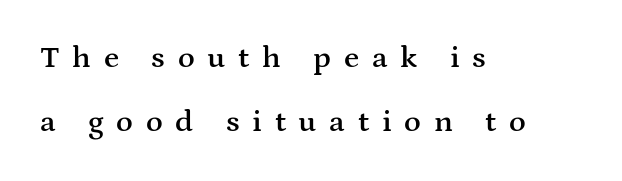
Students, note that the glyphs here are deliberately spaced far apart. The passage shown stacks its lines with a broad gap. Emphasis by weight is partial: semibold. The lines in this sample share a left origin and differ only in where they stop. Descenders are the only things crossing below the line. Varying glyph widths throughout — classic text-font behaviour.
